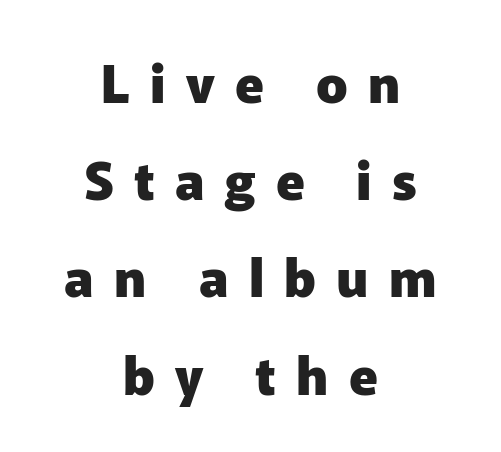
The image shows 52 px heavy sans-serif type, upright; set centered, line spacing 1.87x, unusually wide letter spacing (+0.39 em), not underlined; low stroke contrast and a medium x-height.
